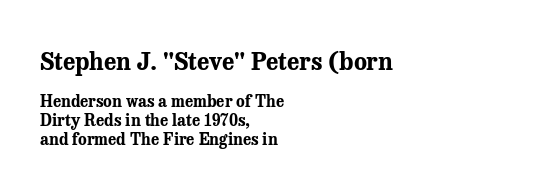
If you drew a line through each stem, it would be perfectly vertical. Line starts are locked; line ends wander. The passage shown begins with its larger block and ends with its smaller one. The string is rendered with underlining switched off. Short note: letters normally spaced. These lines carry a lot of weight — the face is fully bold.
